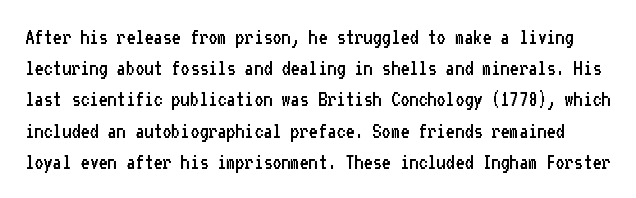
The image shows 22 px text type, upright; set normal line spacing (1.42x), normal letter spacing, not underlined.
